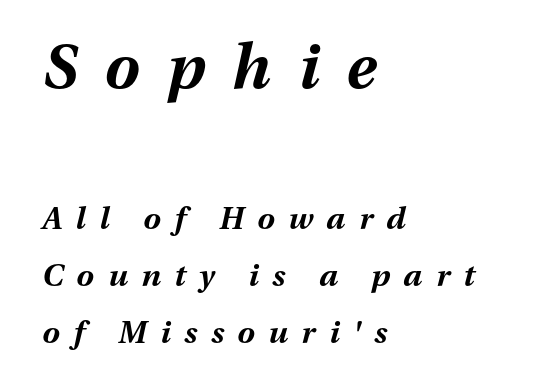
Block one is the big one; block two sits smaller underneath. Italic? Definitely — the glyphs are oblique. The font is running at its bold setting. Typeset ragged right — the left edge is the straight one. Varying glyph widths throughout — classic text-font behaviour. A bare baseline throughout the passage.
